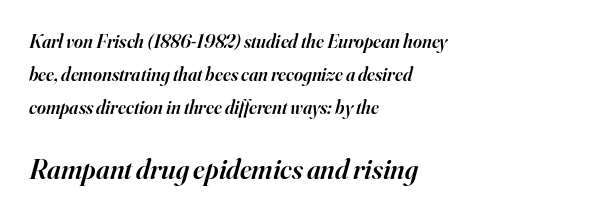
{"serif": "yes", "italic": "yes", "lean": "right", "slant_degrees": 16, "bold": "semi", "weight": "semibold", "width": "normal", "stroke_contrast": "high", "x_height": "small", "monospaced": "no", "underline": "no", "align": "left", "line_spacing_ratio": 1.74, "letter_spacing": "normal", "letter_spacing_em": 0.0, "larger_block": "second", "size_ratio": 1.47, "glyph_px": 28}
